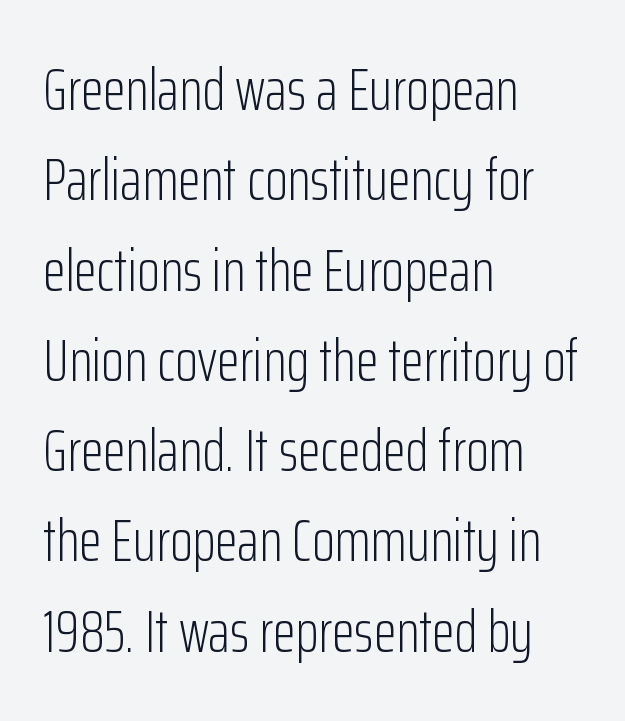
Q: Is the text bold? A: No.
Q: Is the text italic (slanted)? A: No, it is upright.
Q: Is the typeface a serif or a sans-serif typeface? A: Sans-serif.
Q: Is the text underlined? A: No.
Q: How is the paragraph aligned? A: Left-aligned.
Q: Is the spacing between letters normal or unusually wide? A: Normal.
Q: Is the spacing between lines tight, normal or loose? A: Normal.
Q: Width (condensed, normal, or wide)? A: Condensed.
Q: Stroke contrast? A: Low.
Q: x-height? A: Medium.
Q: Monospaced? A: No.
